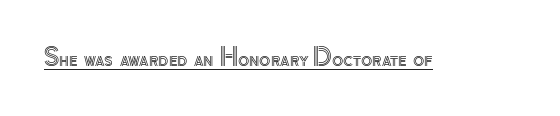
Q: Is the text italic (slanted)? A: No, it is upright.
Q: Is the text underlined? A: Yes.
Q: Is the spacing between letters normal or unusually wide? A: Normal.
